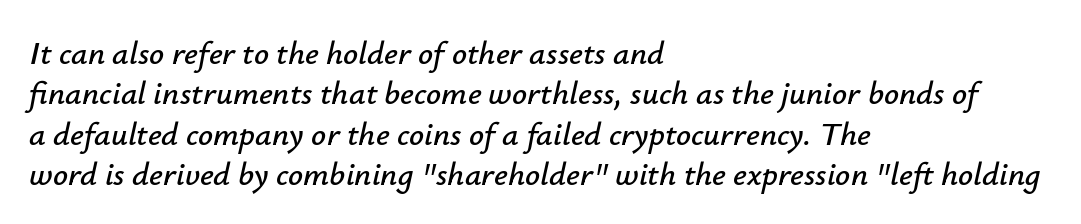
The image shows 33 px text type, italic (leaning right); set left-aligned, line spacing 1.22x, normal letter spacing, not underlined; low stroke contrast and a small x-height.
